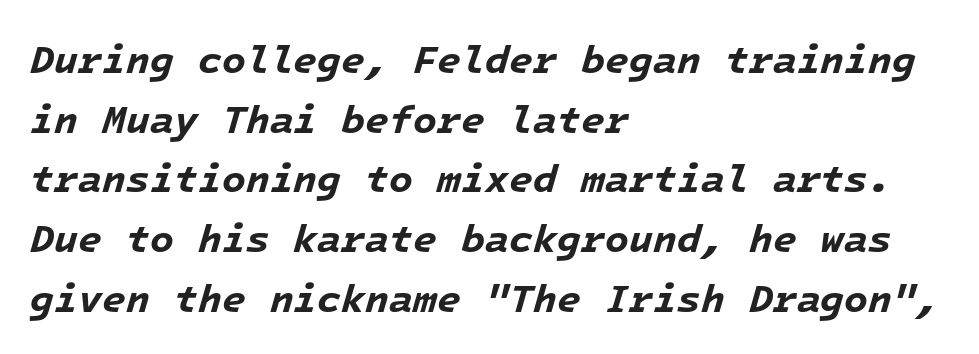
{"italic": "yes", "lean": "right", "slant_degrees": 16, "bold": "yes", "weight": "bold", "width": "normal", "stroke_contrast": "low", "x_height": "medium", "monospaced": "yes", "underline": "no", "align": "left", "line_spacing": "normal", "line_spacing_ratio": 1.53, "letter_spacing": "normal", "letter_spacing_em": 0.0, "glyph_px": 39}
